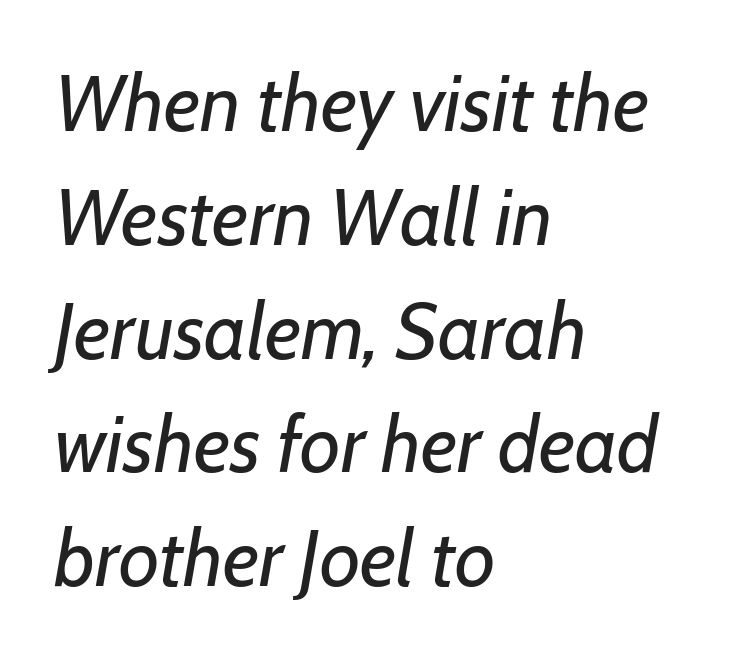
Q: Is the text bold? A: No.
Q: Is the text italic (slanted)? A: Yes, it leans right by about 7 degrees.
Q: Is the text underlined? A: No.
Q: How is the paragraph aligned? A: Left-aligned.
Q: Is the spacing between letters normal or unusually wide? A: Normal.
Q: Is the spacing between lines tight, normal or loose? A: Normal.
Q: Width (condensed, normal, or wide)? A: Normal.
Q: Stroke contrast? A: Low.
Q: x-height? A: Medium.
Q: Monospaced? A: No.
